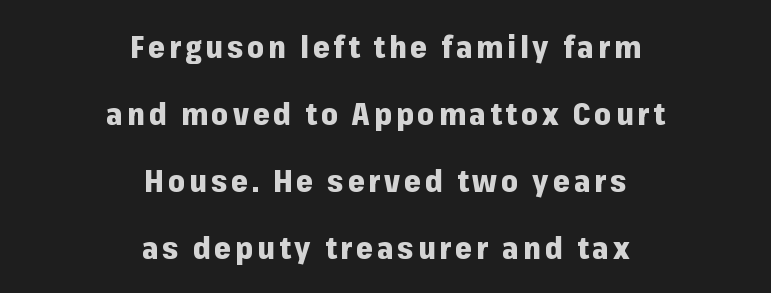
The image shows 30 px heavy sans-serif type, upright; set centered, loose line spacing (2.23x), not underlined; low stroke contrast and a medium x-height.
